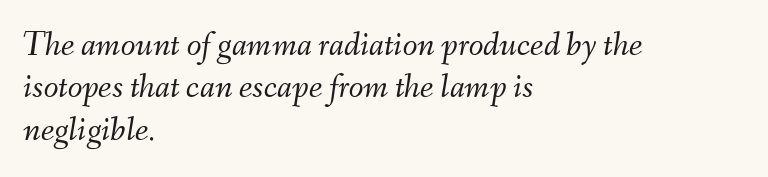
Q: Is the text bold? A: No.
Q: Is the text italic (slanted)? A: Yes, it leans right by about 9 degrees.
Q: Is the text underlined? A: No.
Q: How is the paragraph aligned? A: Left-aligned.
Q: Is the spacing between letters normal or unusually wide? A: Normal.
Q: Is the spacing between lines tight, normal or loose? A: Normal.
Q: Width (condensed, normal, or wide)? A: Normal.
Q: Stroke contrast? A: Medium.
Q: x-height? A: Small.
Q: Monospaced? A: No.
